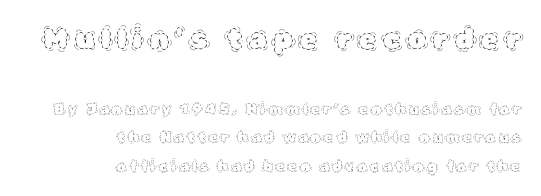
{"italic": "no", "bold": "no", "weight": "thin", "width": "normal", "x_height": "large", "monospaced": "no", "underline": "no", "align": "right", "line_spacing": "loose", "line_spacing_ratio": 2.02, "letter_spacing": "wide", "letter_spacing_em": 0.26, "larger_block": "first", "size_ratio": 2.0, "glyph_px": 28}
